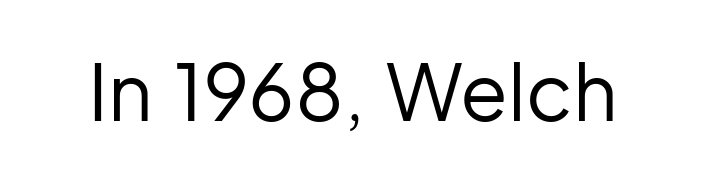
The image shows 78 px regular-weight sans-serif type, upright; set normal letter spacing, not underlined; low stroke contrast and a medium x-height.
